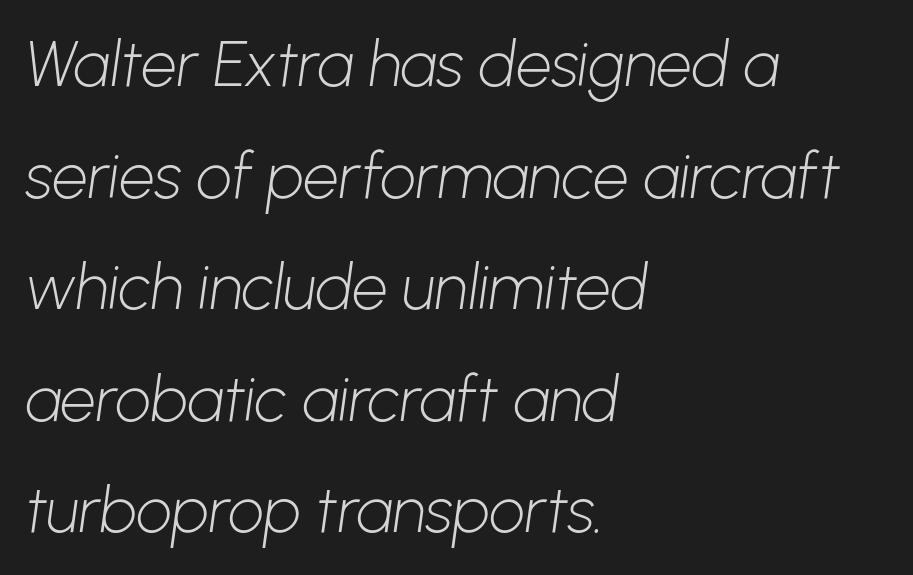
Q: Is the text bold? A: No.
Q: Is the typeface a serif or a sans-serif typeface? A: Sans-serif.
Q: Is the text underlined? A: No.
Q: How is the paragraph aligned? A: Left-aligned.
Q: Is the spacing between letters normal or unusually wide? A: Normal.
Q: Width (condensed, normal, or wide)? A: Normal.
Q: Stroke contrast? A: Low.
Q: x-height? A: Medium.
Q: Monospaced? A: No.
